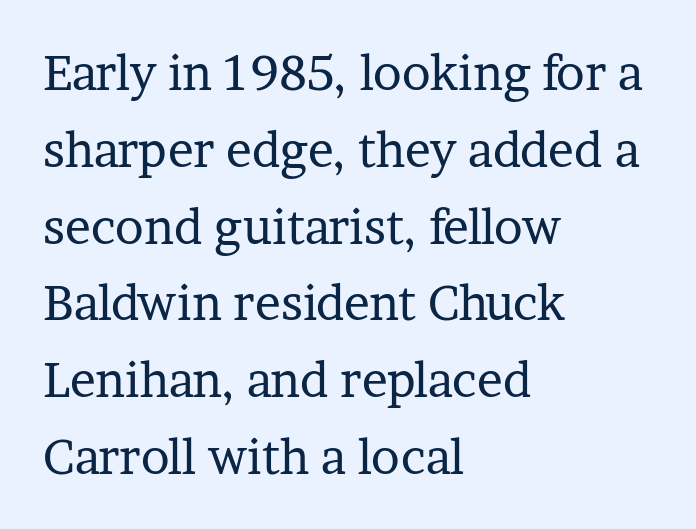
{"serif": "yes", "italic": "no", "bold": "no", "weight": "regular", "width": "normal", "stroke_contrast": "low", "x_height": "medium", "monospaced": "no", "underline": "no", "align": "left", "line_spacing": "normal", "line_spacing_ratio": 1.6, "letter_spacing": "normal", "letter_spacing_em": 0.0, "glyph_px": 48}
